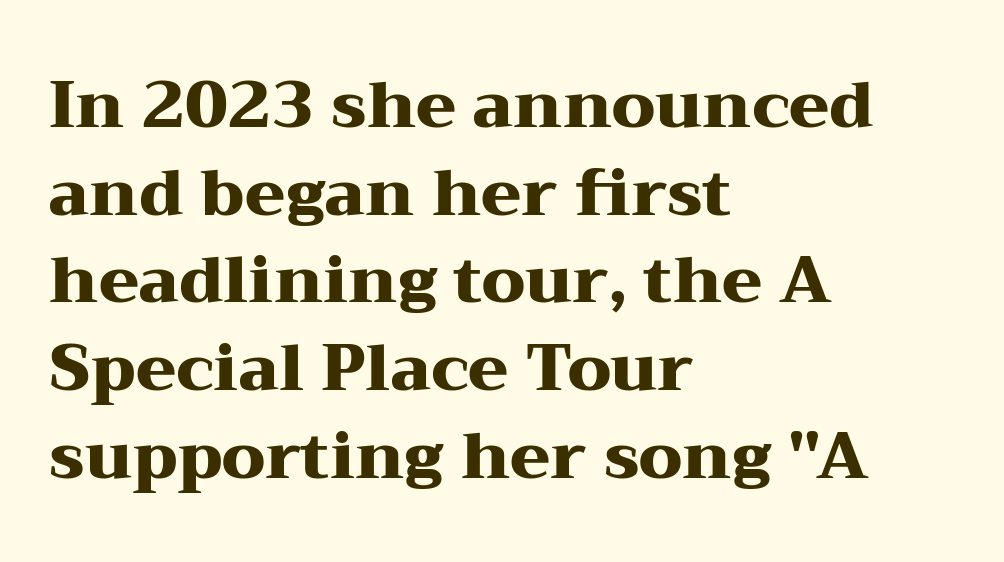
The image shows 65 px heavy, wide serif type, upright; set left-aligned, normal line spacing (1.35x), normal letter spacing, not underlined; medium stroke contrast and a medium x-height.
